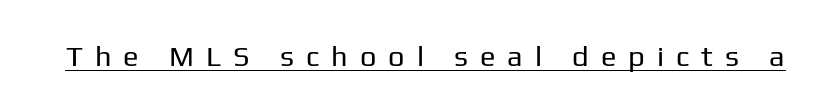
The passage shown has open, widely tracked lettering throughout. Bold? No — there's no thickening of the strokes. Posture: upright roman. The face used here is proportionally spaced, like ordinary book or web type. Typographically, this falls in the sans-serif category.
